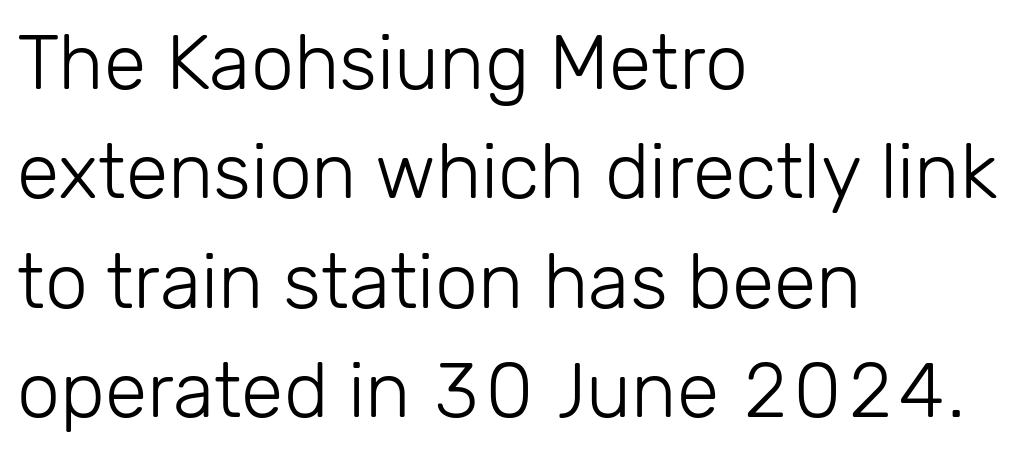
The image shows 77 px light sans-serif type, upright; set left-aligned, normal line spacing (1.42x), normal letter spacing, not underlined; low stroke contrast and a medium x-height.
